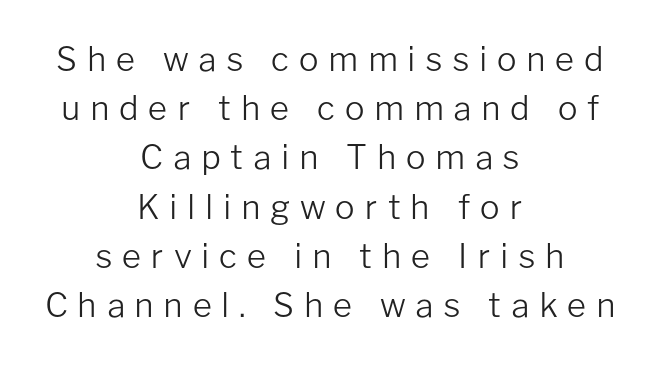
The image shows 33 px light sans-serif type, upright; set centered, normal line spacing (1.49x), unusually wide letter spacing (+0.29 em), not underlined; low stroke contrast and a medium x-height.
